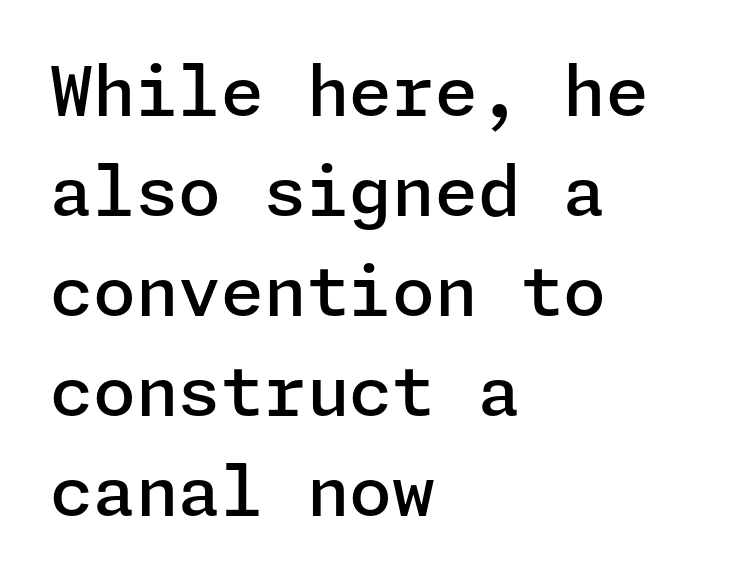
Emphasis by weight is partial: semibold. Is the letter spacing exaggerated? No — it looks like the ordinary default. Does the lettering tilt? It doesn't — this is upright. Compared with typical paragraphs, the rows here are spaced about the same.
